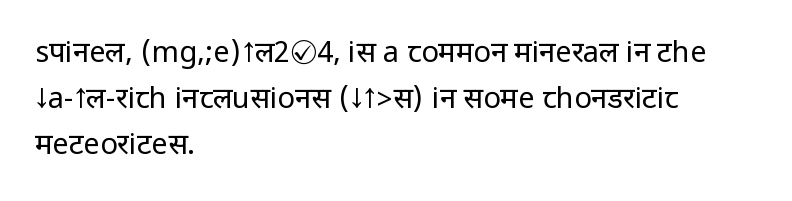
No word sits above an underline. The line texture is even and compact thanks to regular tracking. All the whitespace from short lines collects on the right. Interline gaps are of average width in this sample.
